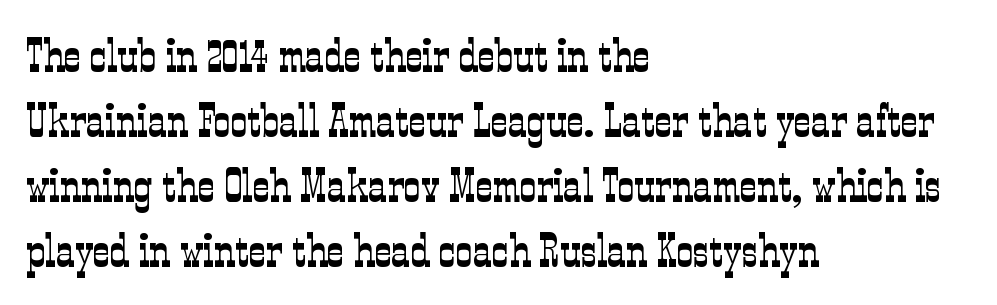
A bare baseline throughout the passage. What's the leading like? Ordinary, nothing unusual. The tracking reads as untouched default to a designer's eye. Is the stroke heavy? The answer is a plain regular-or-lighter. Note the varied advance widths — an 'i' is clearly narrower than an 'm'.
